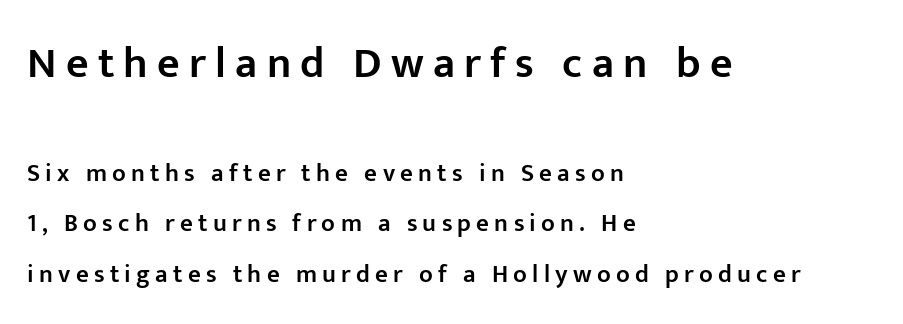
The image shows 44 px semibold sans-serif type, upright; set left-aligned, loose line spacing (2.03x), unusually wide letter spacing (+0.21 em), not underlined; the first (top) block is 1.76x larger; low stroke contrast and a medium x-height.
